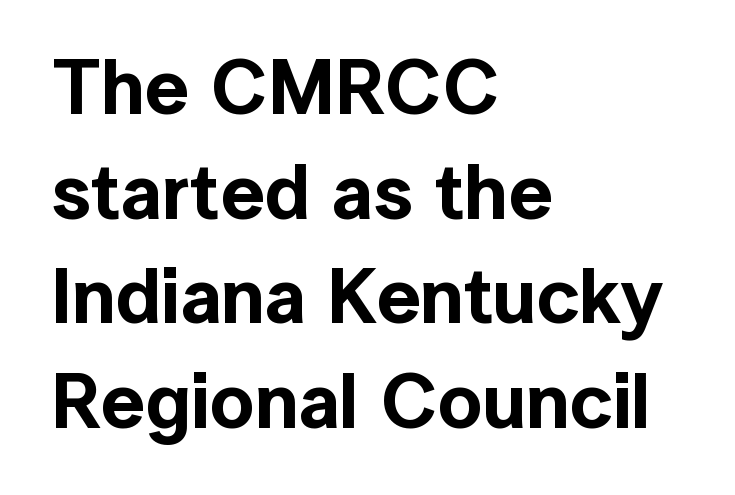
Q: Is the text italic (slanted)? A: No, it is upright.
Q: Is the typeface a serif or a sans-serif typeface? A: Sans-serif.
Q: Is the text underlined? A: No.
Q: How is the paragraph aligned? A: Left-aligned.
Q: Is the spacing between letters normal or unusually wide? A: Normal.
Q: Is the spacing between lines tight, normal or loose? A: Normal.
Q: Width (condensed, normal, or wide)? A: Normal.
Q: x-height? A: Medium.
Q: Monospaced? A: No.
